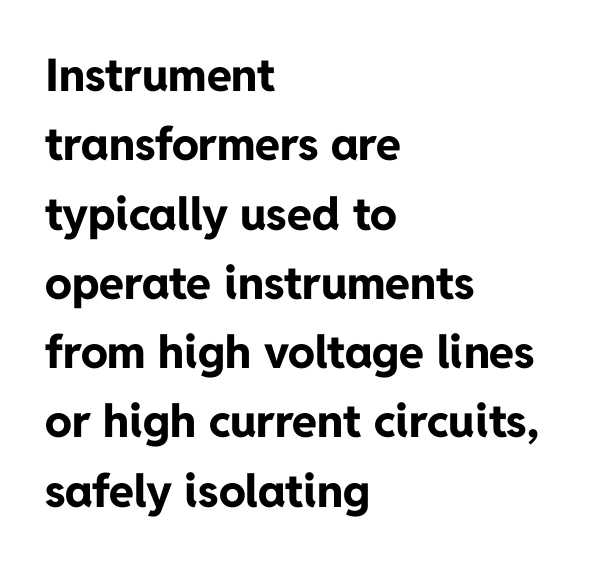
The image shows 45 px bold sans-serif type, upright; set left-aligned, normal line spacing (1.54x), normal letter spacing, not underlined; low stroke contrast and a medium x-height.
